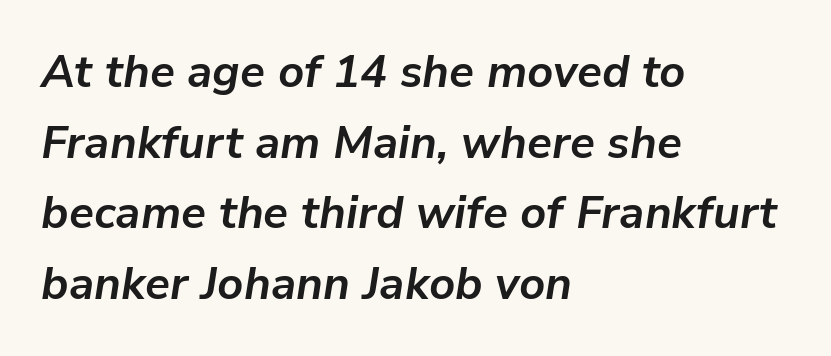
{"italic": "yes", "lean": "right", "slant_degrees": 9, "bold": "yes", "weight": "bold", "width": "normal", "stroke_contrast": "low", "x_height": "medium", "monospaced": "no", "underline": "no", "align": "left", "line_spacing": "normal", "line_spacing_ratio": 1.57, "letter_spacing": "normal", "letter_spacing_em": 0.0, "glyph_px": 45}
